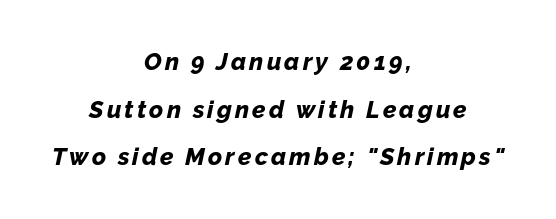
Is there much room between lines? Yes — plenty of vertical air separates them. No word sits above an underline. Italic? Definitely — the glyphs are oblique. The lines are quadded center. Set as a true bold cut, around the 700 mark.
